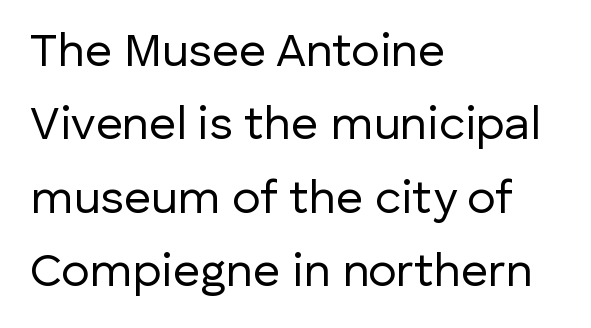
The image shows 47 px regular-weight sans-serif type, upright; set left-aligned, normal line spacing (1.56x), normal letter spacing, not underlined; low stroke contrast and a medium x-height.
